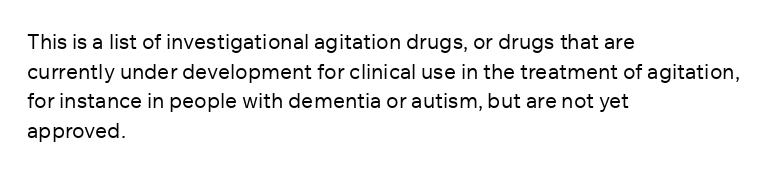
Q: Is the text bold? A: No.
Q: Is the text italic (slanted)? A: No, it is upright.
Q: Is the text underlined? A: No.
Q: How is the paragraph aligned? A: Left-aligned.
Q: Is the spacing between letters normal or unusually wide? A: Normal.
Q: Is the spacing between lines tight, normal or loose? A: Normal.
